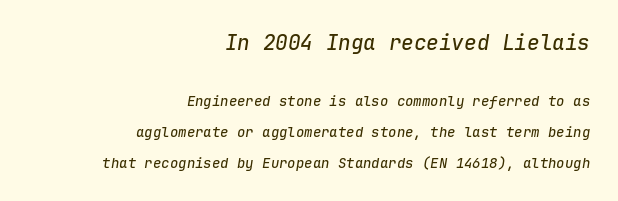
The image shows 21 px text type, italic (leaning right); set right-aligned, loose line spacing (2.2x), normal letter spacing, not underlined; the first (top) block is 1.5x larger.
